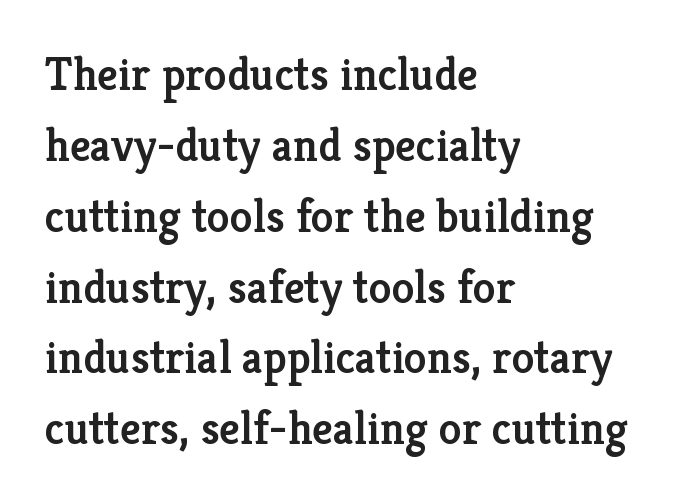
{"serif": "yes", "italic": "no", "bold": "semi", "weight": "semibold", "width": "normal", "stroke_contrast": "low", "x_height": "medium", "monospaced": "no", "underline": "no", "align": "left", "line_spacing": "normal", "line_spacing_ratio": 1.54, "letter_spacing": "normal", "letter_spacing_em": 0.0, "glyph_px": 46}
